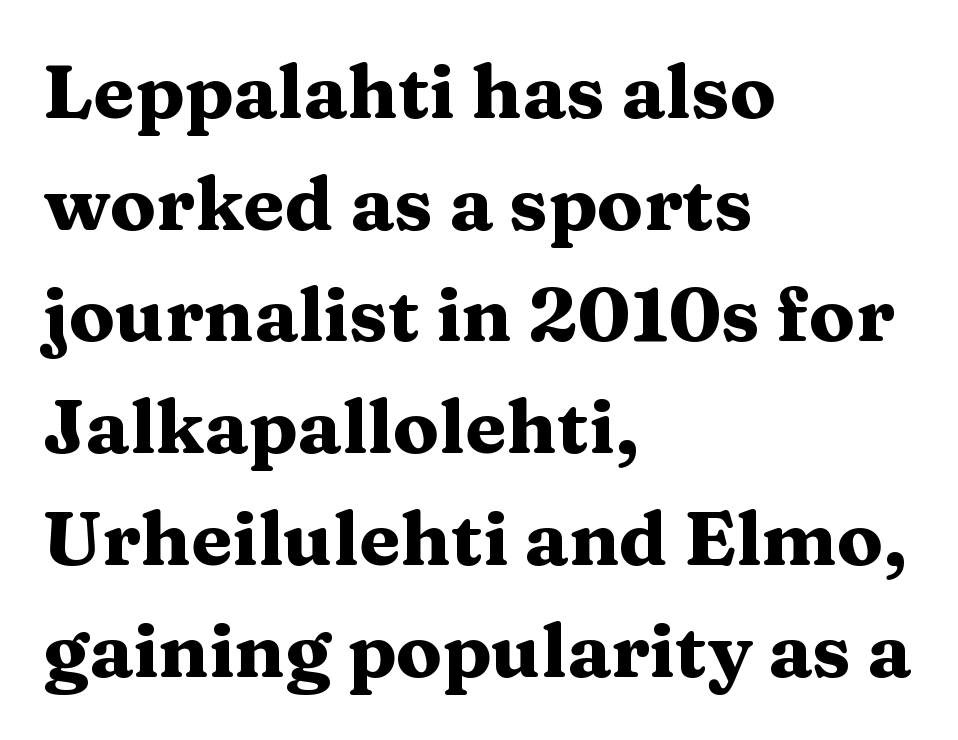
Q: Is the text bold? A: Yes.
Q: Is the text italic (slanted)? A: No, it is upright.
Q: Is the typeface a serif or a sans-serif typeface? A: Serif.
Q: Is the text underlined? A: No.
Q: How is the paragraph aligned? A: Left-aligned.
Q: Is the spacing between letters normal or unusually wide? A: Normal.
Q: Is the spacing between lines tight, normal or loose? A: Normal.
Q: Width (condensed, normal, or wide)? A: Wide.
Q: Stroke contrast? A: Medium.
Q: x-height? A: Medium.
Q: Monospaced? A: No.
